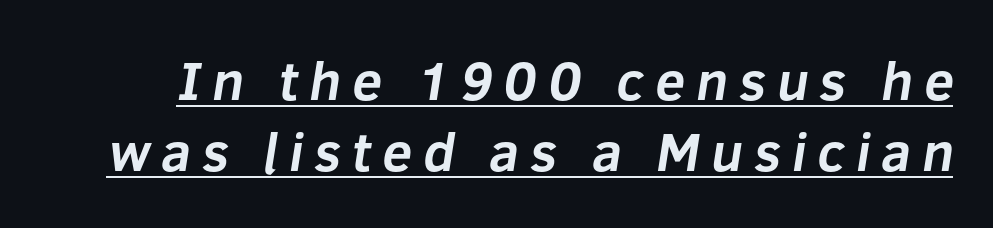
A sans-serif font was chosen for this passage. The strokes are fattened all the way to bold. Every word sits above its own underline. Inter-character spacing is expanded well beyond the font's built-in metrics. Each letter keeps its own natural width here, so spacing adapts to shape. Horizontal bands of white between lines are of average thickness.
